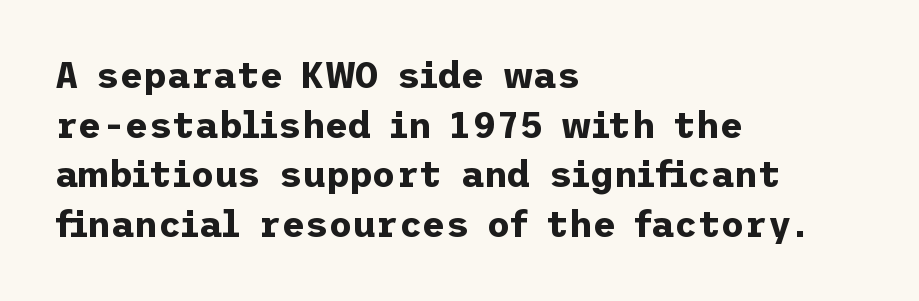
The image shows 36 px bold sans-serif type, upright; set left-aligned, normal line spacing (1.38x), normal letter spacing, not underlined; low stroke contrast and a medium x-height.
